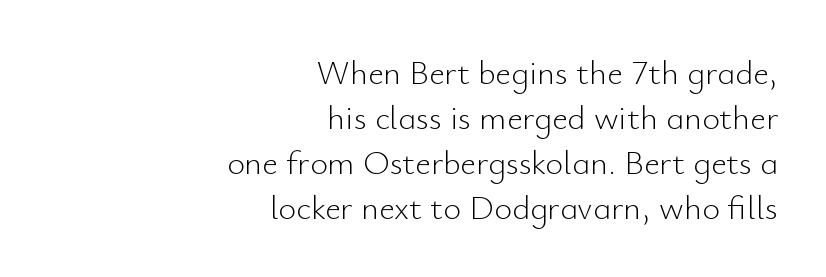
Q: Is the text bold? A: No.
Q: Is the text italic (slanted)? A: No, it is upright.
Q: Is the typeface a serif or a sans-serif typeface? A: Sans-serif.
Q: Is the text underlined? A: No.
Q: How is the paragraph aligned? A: Right-aligned.
Q: Is the spacing between letters normal or unusually wide? A: Normal.
Q: Is the spacing between lines tight, normal or loose? A: Normal.
Q: Width (condensed, normal, or wide)? A: Normal.
Q: Stroke contrast? A: Low.
Q: x-height? A: Small.
Q: Monospaced? A: No.
